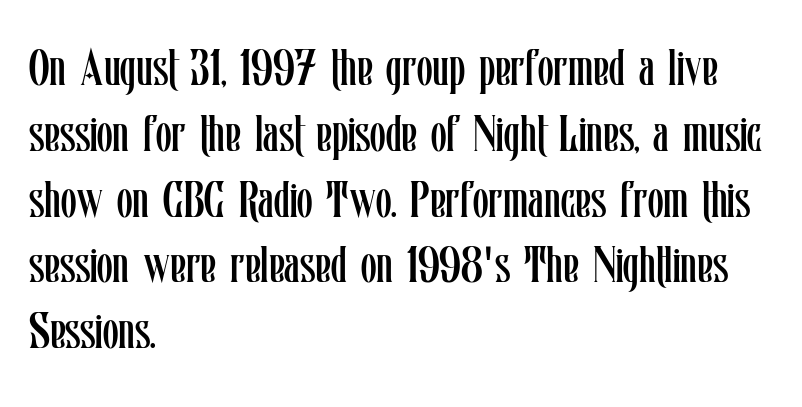
{"italic": "no", "bold": "no", "weight": "regular", "width": "condensed", "stroke_contrast": "low", "x_height": "medium", "monospaced": "no", "underline": "no", "align": "left", "line_spacing": "normal", "line_spacing_ratio": 1.29, "letter_spacing": "normal", "letter_spacing_em": 0.0, "glyph_px": 51}
